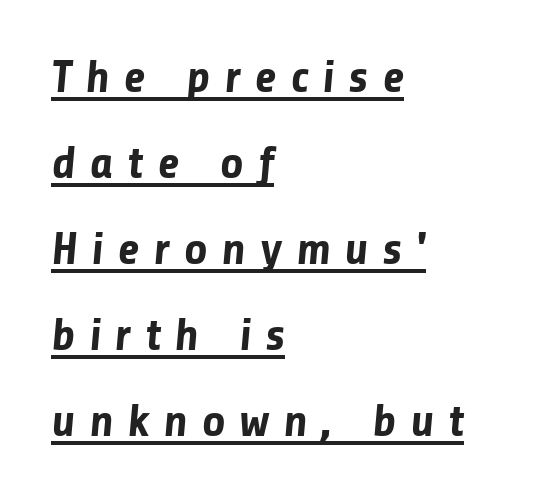
Q: Is the text bold? A: Yes.
Q: Is the typeface a serif or a sans-serif typeface? A: Sans-serif.
Q: Is the text underlined? A: Yes.
Q: How is the paragraph aligned? A: Left-aligned.
Q: Is the spacing between letters normal or unusually wide? A: Unusually wide.
Q: Width (condensed, normal, or wide)? A: Normal.
Q: Stroke contrast? A: Low.
Q: x-height? A: Medium.
Q: Monospaced? A: No.
